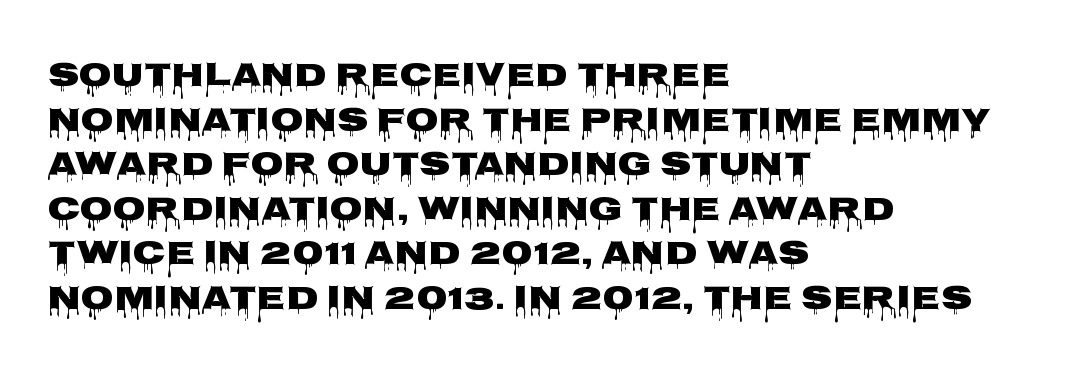
{"serif": "no", "italic": "no", "width": "wide", "stroke_contrast": "low", "x_height": "large", "monospaced": "no", "underline": "no", "align": "left", "line_spacing": "normal", "line_spacing_ratio": 1.31, "letter_spacing": "normal", "letter_spacing_em": 0.0, "glyph_px": 34}
